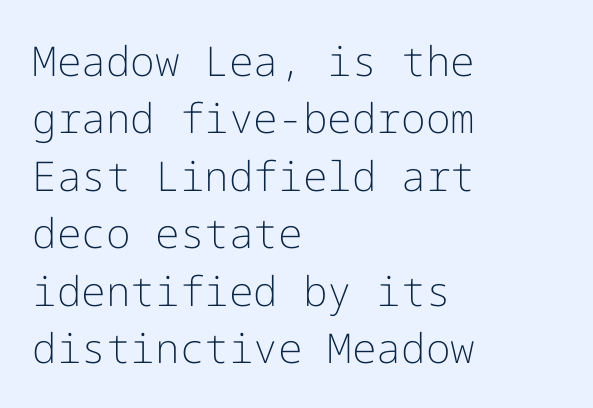
Q: Is the text bold? A: No.
Q: Is the text italic (slanted)? A: No, it is upright.
Q: Is the typeface a serif or a sans-serif typeface? A: Sans-serif.
Q: Is the text underlined? A: No.
Q: How is the paragraph aligned? A: Left-aligned.
Q: Is the spacing between letters normal or unusually wide? A: Normal.
Q: Is the spacing between lines tight, normal or loose? A: Normal.
Q: Width (condensed, normal, or wide)? A: Normal.
Q: Stroke contrast? A: Low.
Q: x-height? A: Medium.
